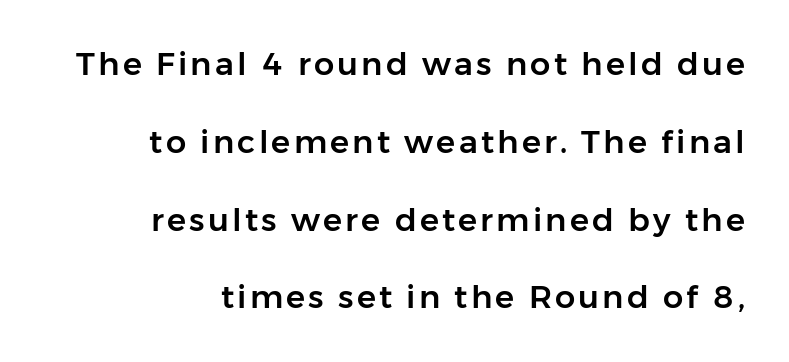
{"serif": "no", "italic": "no", "width": "normal", "stroke_contrast": "low", "x_height": "medium", "monospaced": "no", "underline": "no", "align": "right", "line_spacing": "loose", "line_spacing_ratio": 2.43, "glyph_px": 32}
